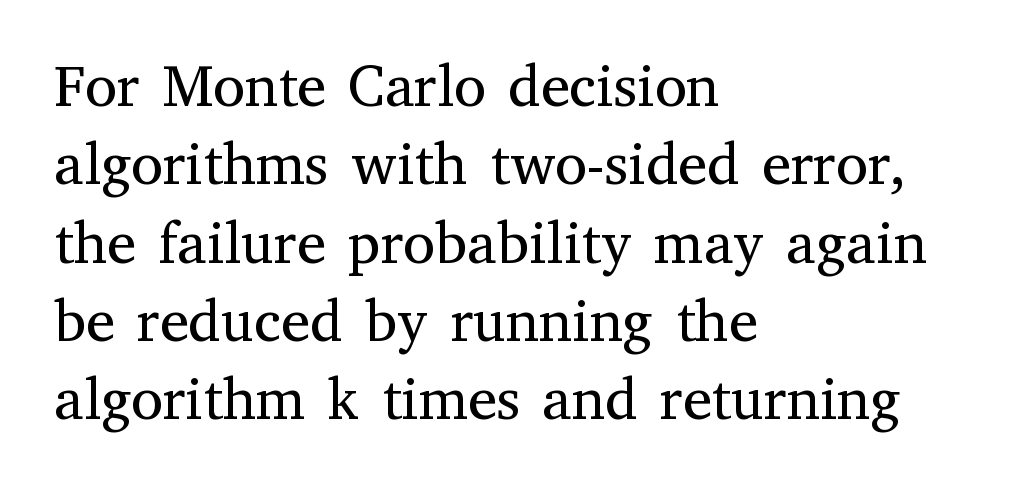
Q: Is the text bold? A: No.
Q: Is the text italic (slanted)? A: No, it is upright.
Q: Is the typeface a serif or a sans-serif typeface? A: Serif.
Q: Is the text underlined? A: No.
Q: How is the paragraph aligned? A: Left-aligned.
Q: Is the spacing between letters normal or unusually wide? A: Normal.
Q: Is the spacing between lines tight, normal or loose? A: Normal.
Q: Width (condensed, normal, or wide)? A: Normal.
Q: Stroke contrast? A: Medium.
Q: x-height? A: Medium.
Q: Monospaced? A: No.
